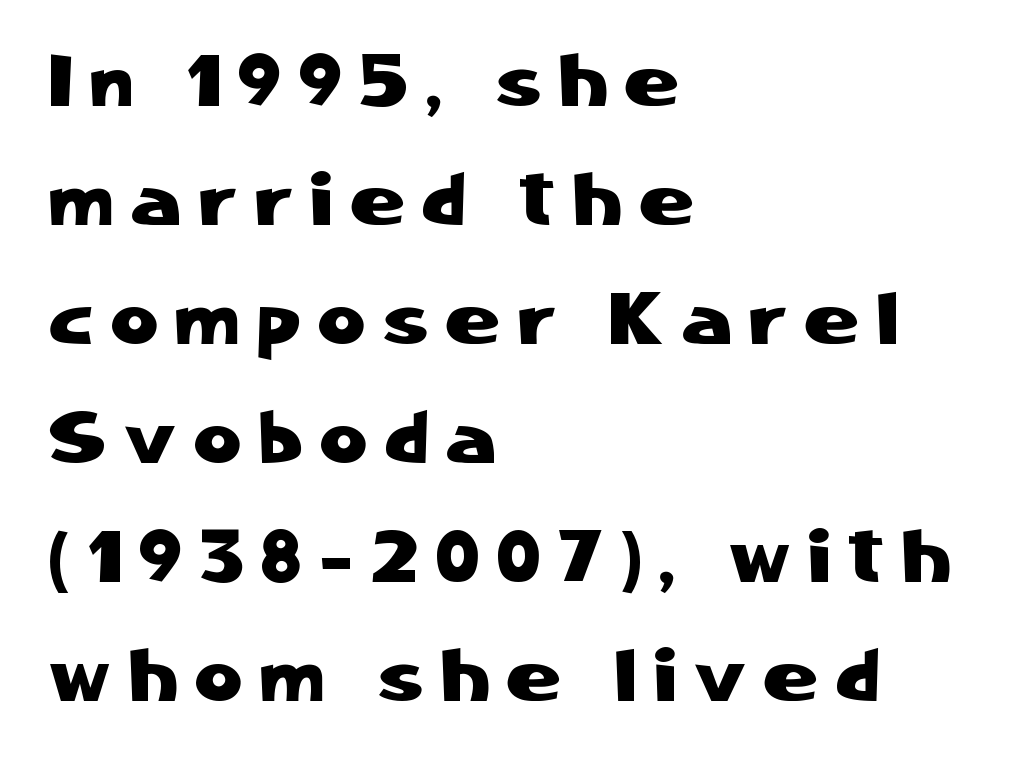
{"serif": "no", "italic": "no", "width": "normal", "stroke_contrast": "low", "x_height": "medium", "monospaced": "no", "underline": "no", "align": "left", "line_spacing": "normal", "line_spacing_ratio": 1.63, "letter_spacing": "wide", "letter_spacing_em": 0.25, "glyph_px": 73}
